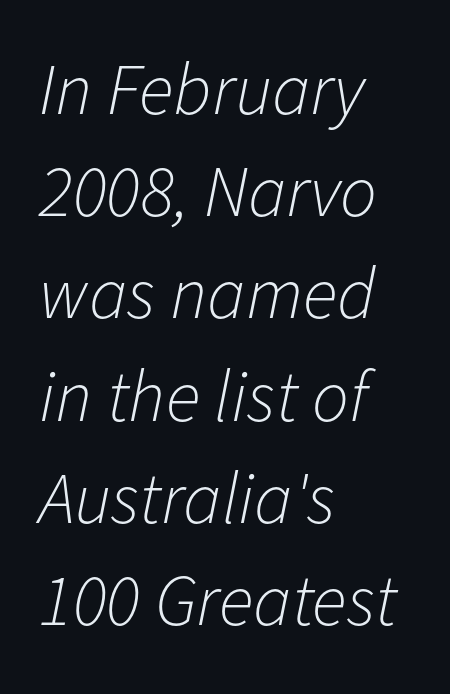
The image shows 73 px light type, italic (leaning right); set left-aligned, normal line spacing (1.4x), normal letter spacing, not underlined; low stroke contrast and a medium x-height.
